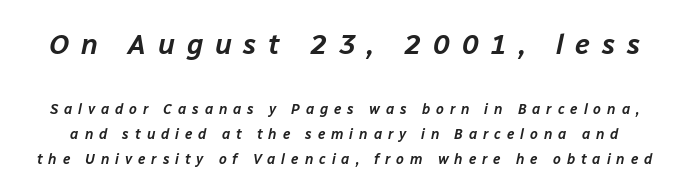
The image shows 28 px text type, italic (leaning right); set line spacing 1.8x, unusually wide letter spacing (+0.42 em), not underlined; the first (top) block is 2.0x larger; low stroke contrast and a medium x-height.
